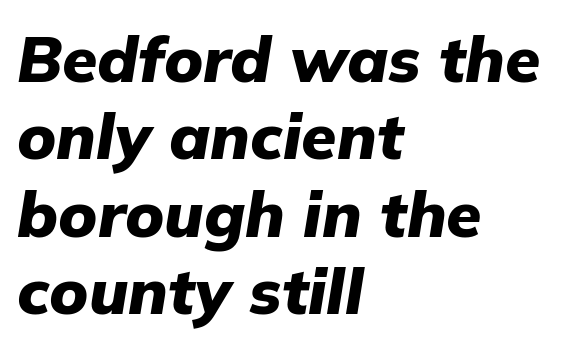
{"italic": "yes", "lean": "right", "slant_degrees": 9, "bold": "yes", "weight": "heavy", "width": "normal", "stroke_contrast": "low", "x_height": "medium", "monospaced": "no", "underline": "no", "align": "left", "line_spacing_ratio": 1.21, "letter_spacing": "normal", "letter_spacing_em": 0.0, "glyph_px": 64}
